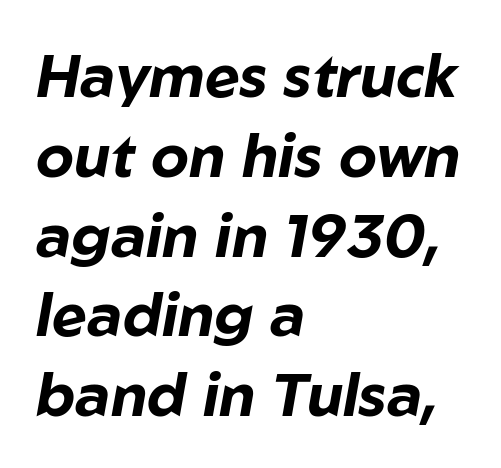
Reading down the column, the eye jumps a familiar distance to each next line. These lines carry a lot of weight — the face is fully bold. This rendering leaves character spacing at its baseline value. These lines stack with their left ends in a neat column.
